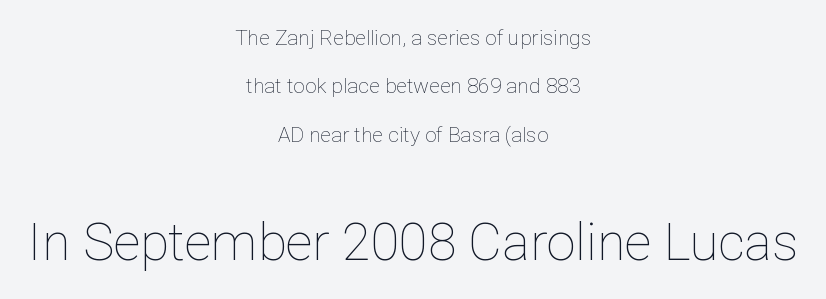
{"italic": "no", "bold": "no", "weight": "thin", "width": "normal", "stroke_contrast": "low", "x_height": "medium", "monospaced": "no", "underline": "no", "align": "center", "line_spacing": "loose", "line_spacing_ratio": 2.3, "letter_spacing": "normal", "letter_spacing_em": 0.0, "larger_block": "second", "size_ratio": 2.48, "glyph_px": 52}
